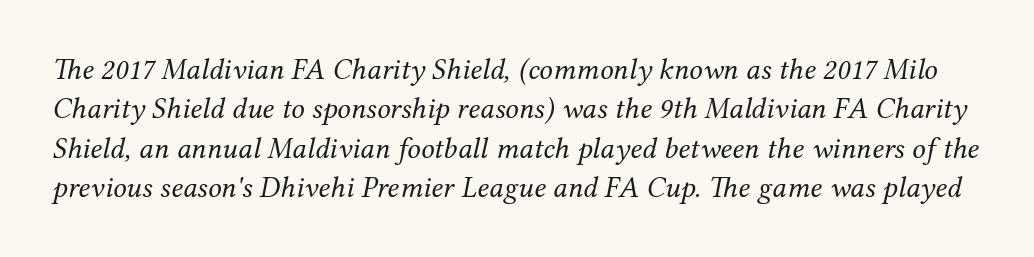
Old-style or modern, the face here clearly has serifs. Honestly, the row spacing looks completely unremarkable. The tracking reads as untouched default to a designer's eye. This sample has the flowing, uneven cadence of proportional lettering.
